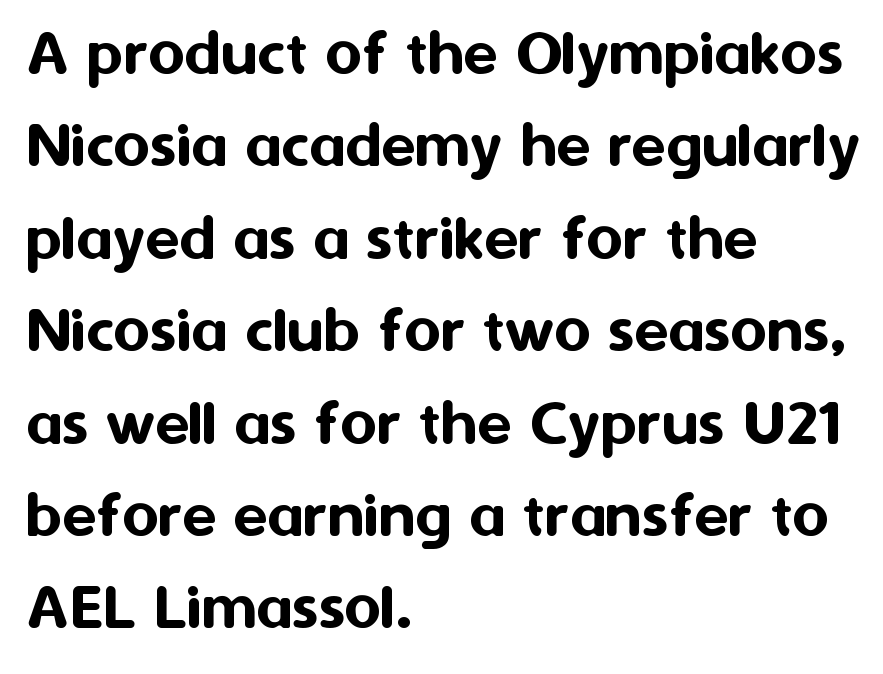
To sum up the face: it is a sans, with no serifs. The lines are quadded left. Tall strokes in this sample are plumb rather than angled. Normally led — the rows are evenly, conventionally spaced. Check under the words: just untouched page.
